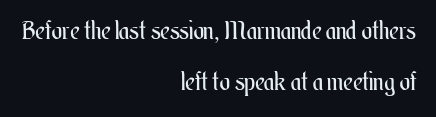
{"italic": "no", "bold": "no", "underline": "no", "align": "right", "line_spacing": "loose", "line_spacing_ratio": 2.03, "letter_spacing": "normal", "letter_spacing_em": 0.0, "glyph_px": 25}
